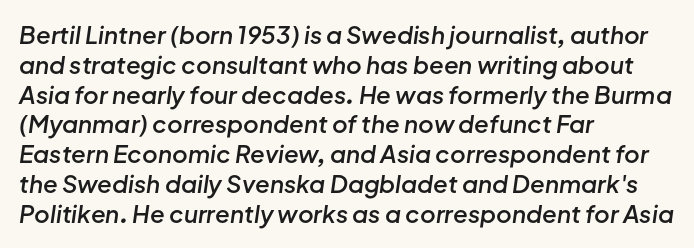
The image shows 24 px text type, italic (leaning right); set left-aligned, line spacing 1.24x, normal letter spacing, not underlined.
